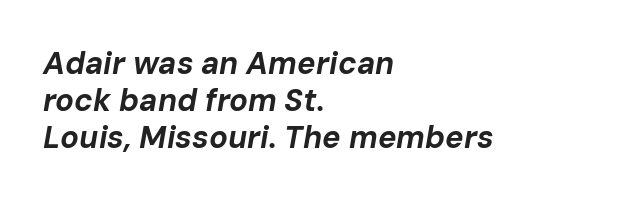
The image shows 31 px bold type, italic (leaning right); set left-aligned, line spacing 1.19x, normal letter spacing, not underlined; low stroke contrast and a medium x-height.
